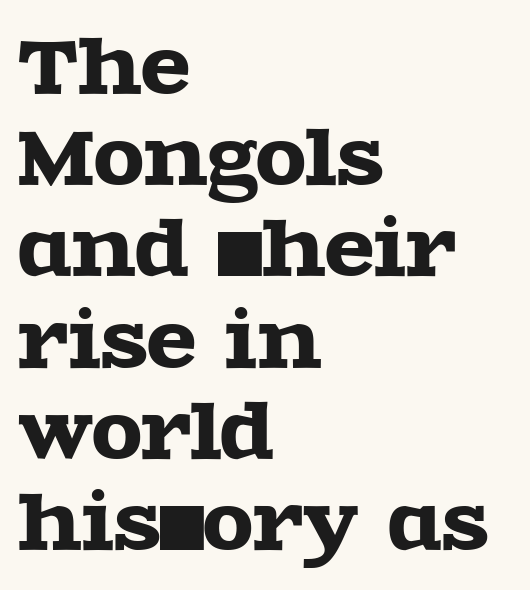
The image shows 73 px wide serif type, upright; set left-aligned, normal line spacing (1.25x), normal letter spacing, not underlined; a large x-height.
